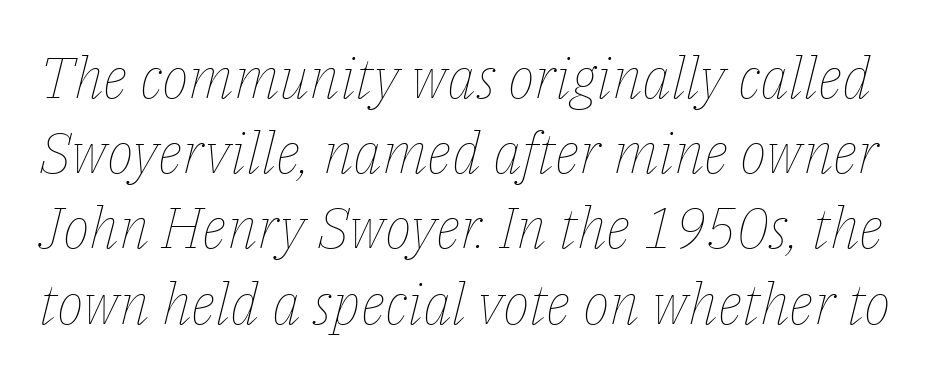
Q: Is the text bold? A: No.
Q: Is the text italic (slanted)? A: Yes, it leans right by about 14 degrees.
Q: Is the text underlined? A: No.
Q: Is the spacing between letters normal or unusually wide? A: Normal.
Q: Is the spacing between lines tight, normal or loose? A: Normal.
Q: Width (condensed, normal, or wide)? A: Normal.
Q: Stroke contrast? A: Low.
Q: x-height? A: Medium.
Q: Monospaced? A: No.
